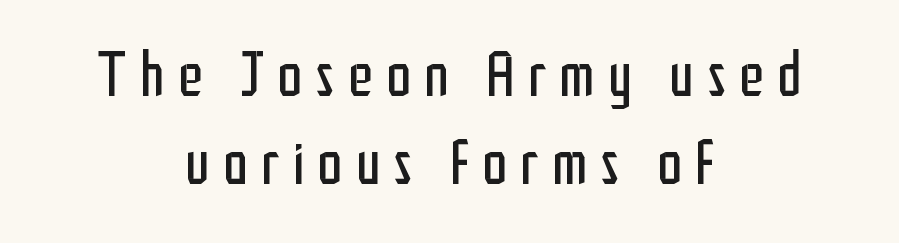
Q: Is the text bold? A: No.
Q: Is the text italic (slanted)? A: No, it is upright.
Q: Is the typeface a serif or a sans-serif typeface? A: Sans-serif.
Q: Is the text underlined? A: No.
Q: How is the paragraph aligned? A: Centered.
Q: Is the spacing between letters normal or unusually wide? A: Unusually wide.
Q: Is the spacing between lines tight, normal or loose? A: Normal.
Q: Width (condensed, normal, or wide)? A: Condensed.
Q: Stroke contrast? A: Low.
Q: x-height? A: Medium.
Q: Monospaced? A: No.
